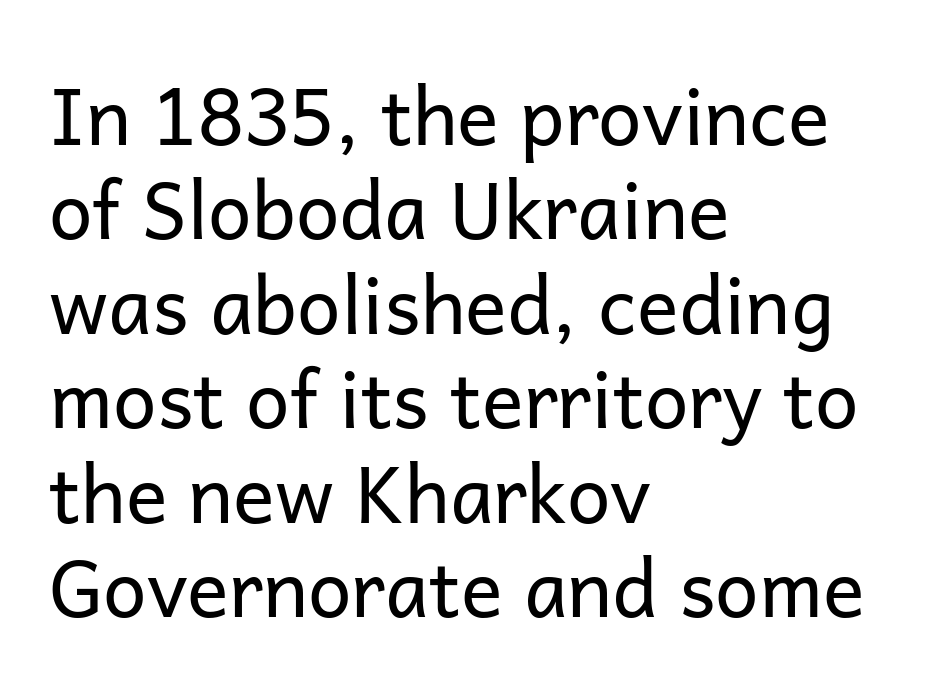
The passage shown has conventional tracking throughout. The strokes carry an ordinary text weight at most. The font's upright variant was chosen for this text. These lines are composed in type without serifs.
